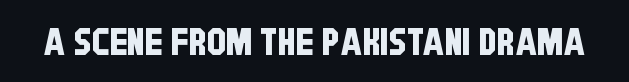
Q: Is the typeface a serif or a sans-serif typeface? A: Sans-serif.
Q: Is the text underlined? A: No.
Q: Is the spacing between letters normal or unusually wide? A: Normal.
Q: Width (condensed, normal, or wide)? A: Condensed.
Q: Stroke contrast? A: Low.
Q: x-height? A: Large.
Q: Monospaced? A: No.
